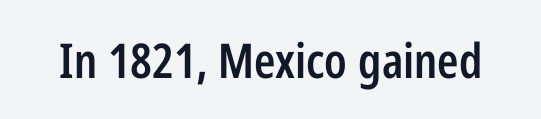
{"serif": "no", "italic": "no", "bold": "semi", "weight": "semibold", "width": "condensed", "stroke_contrast": "low", "x_height": "medium", "monospaced": "no", "underline": "no", "letter_spacing": "normal", "letter_spacing_em": 0.0, "glyph_px": 48}
